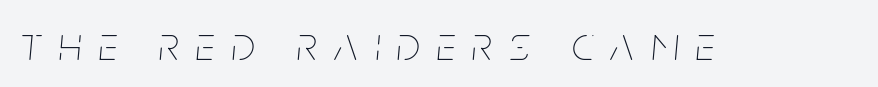
The image shows 48 px thin, condensed type, italic (leaning right); set unusually wide letter spacing (+0.36 em), not underlined; low stroke contrast and a large x-height.
